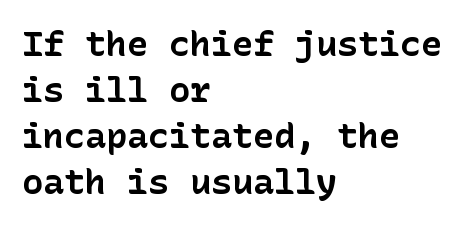
The image shows 35 px bold sans-serif type, upright; set left-aligned, normal line spacing (1.31x), normal letter spacing, not underlined; low stroke contrast and a medium x-height.
